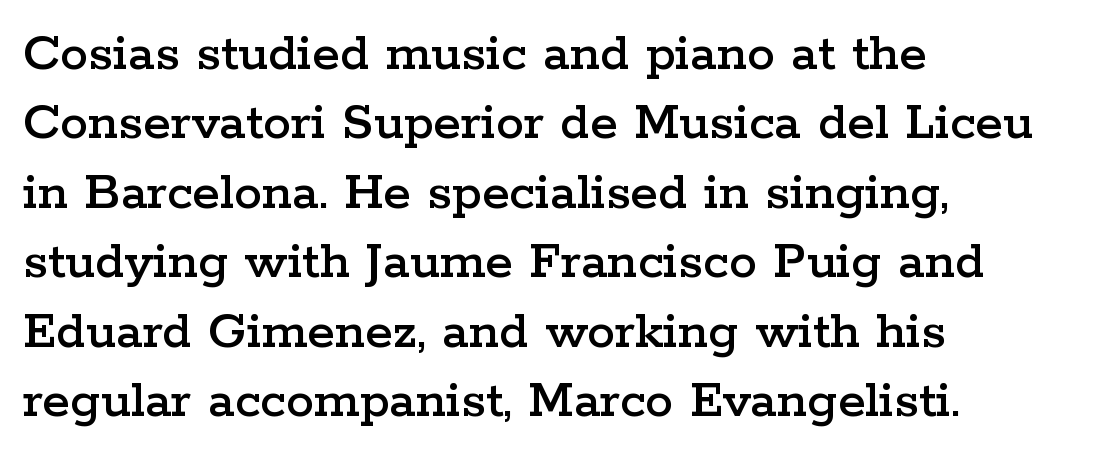
The image shows 56 px wide serif type, upright; set left-aligned, line spacing 1.24x, normal letter spacing, not underlined; low stroke contrast and a medium x-height.
